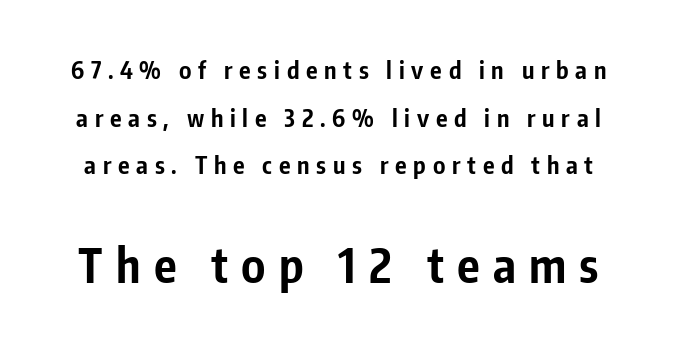
Q: Is the text bold? A: Yes.
Q: Is the text italic (slanted)? A: No, it is upright.
Q: Is the typeface a serif or a sans-serif typeface? A: Sans-serif.
Q: Is the text underlined? A: No.
Q: Is the spacing between letters normal or unusually wide? A: Unusually wide.
Q: Is the spacing between lines tight, normal or loose? A: Loose.
Q: Which block of text is set in a larger size, the first (top) or the second (bottom)? A: The second (bottom) one.
Q: Width (condensed, normal, or wide)? A: Condensed.
Q: Stroke contrast? A: Low.
Q: x-height? A: Medium.
Q: Monospaced? A: No.
